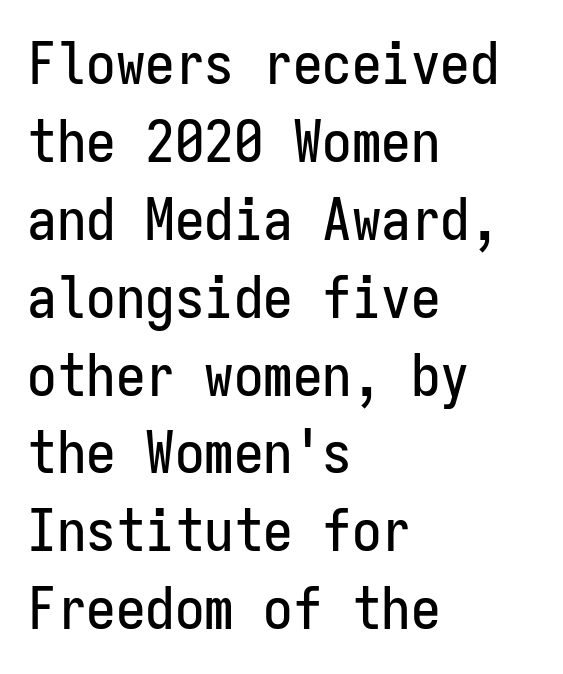
{"serif": "no", "italic": "no", "width": "condensed", "stroke_contrast": "low", "x_height": "medium", "monospaced": "yes", "underline": "no", "align": "left", "line_spacing": "normal", "line_spacing_ratio": 1.32, "letter_spacing": "normal", "letter_spacing_em": 0.0, "glyph_px": 59}
